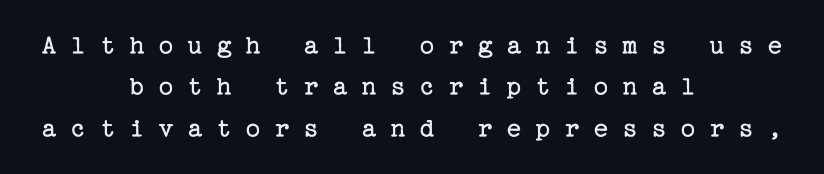
Q: Is the text bold? A: No.
Q: Is the text italic (slanted)? A: No, it is upright.
Q: Is the typeface a serif or a sans-serif typeface? A: Serif.
Q: Is the text underlined? A: No.
Q: How is the paragraph aligned? A: Centered.
Q: Is the spacing between letters normal or unusually wide? A: Unusually wide.
Q: Is the spacing between lines tight, normal or loose? A: Normal.
Q: Width (condensed, normal, or wide)? A: Normal.
Q: Stroke contrast? A: Low.
Q: x-height? A: Medium.
